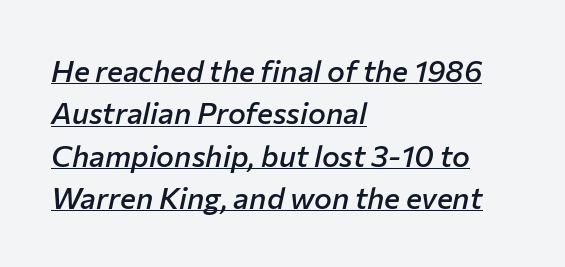
The image shows 30 px semibold type, italic (leaning right); set left-aligned, normal line spacing (1.41x), normal letter spacing, underlined; low stroke contrast and a medium x-height.
